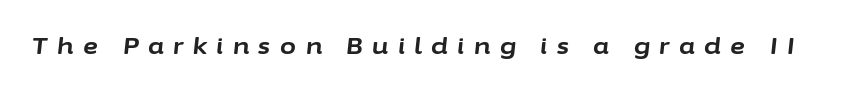
{"italic": "yes", "lean": "right", "slant_degrees": 6, "bold": "yes", "underline": "no", "letter_spacing": "wide", "letter_spacing_em": 0.42, "glyph_px": 23}
